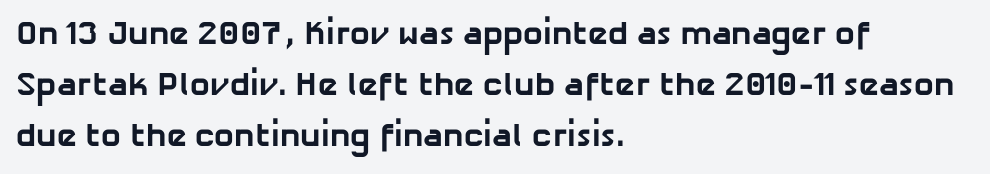
{"serif": "no", "bold": "yes", "weight": "bold", "width": "normal", "stroke_contrast": "low", "x_height": "medium", "monospaced": "no", "underline": "no", "align": "left", "line_spacing": "normal", "line_spacing_ratio": 1.55, "letter_spacing": "normal", "letter_spacing_em": 0.0, "glyph_px": 33}
